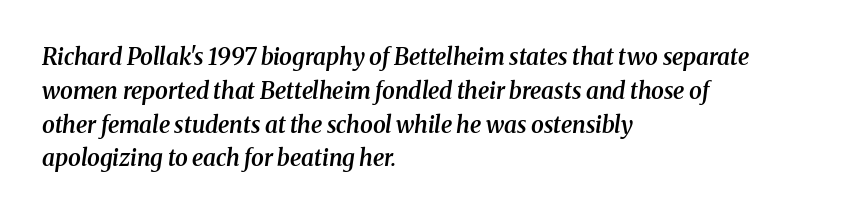
The image shows 23 px text type, italic (leaning right); set left-aligned, normal line spacing (1.47x), normal letter spacing, not underlined.
